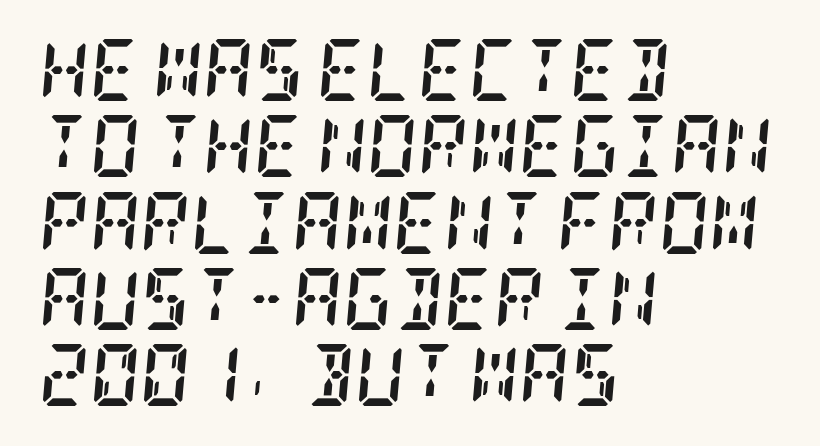
{"serif": "yes", "italic": "yes", "lean": "right", "slant_degrees": 5, "bold": "yes", "weight": "semibold", "width": "condensed", "stroke_contrast": "low", "x_height": "large", "underline": "no", "align": "left", "line_spacing_ratio": 1.23, "letter_spacing": "normal", "letter_spacing_em": 0.0, "glyph_px": 62}
